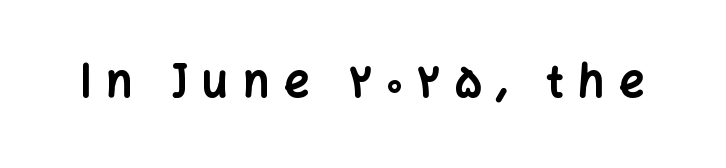
The area under the type is left untouched. Varying glyph widths throughout — classic text-font behaviour. Font category for this specimen: sans-serif. This is the regular roman posture of the typeface.
